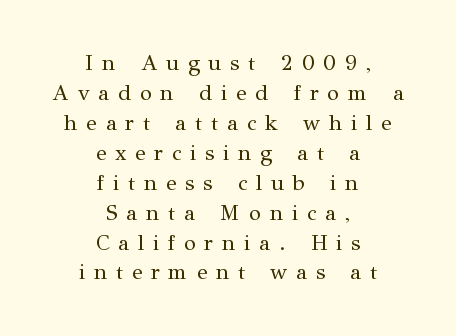
The typesetting does not lean heavy: it is not bold. Check under the words: just untouched page. Teacher's note: observe the equal gaps on both sides — that is centered alignment. The leading is moderate, giving the passage an even texture.
